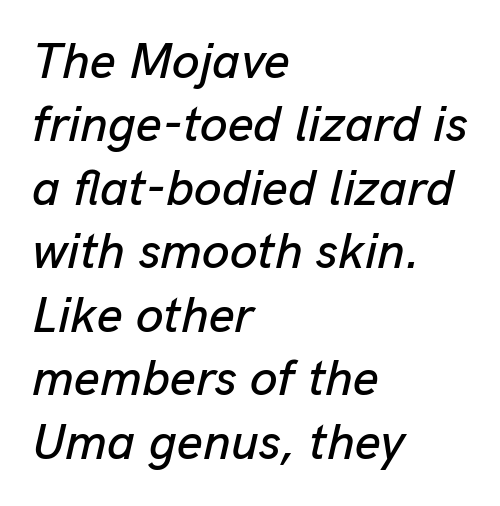
{"italic": "yes", "lean": "right", "slant_degrees": 13, "width": "normal", "stroke_contrast": "low", "x_height": "medium", "monospaced": "no", "underline": "no", "align": "left", "line_spacing": "normal", "line_spacing_ratio": 1.27, "letter_spacing": "normal", "letter_spacing_em": 0.0, "glyph_px": 50}
